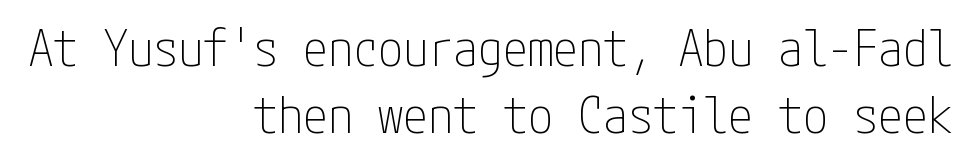
No chunkiness to these letters — they're not bold. Rows of type keep a routine distance in the vertical direction. Alignment: flush right. Nobody drew a line under any word here. Note: no serifs on the glyphs.
